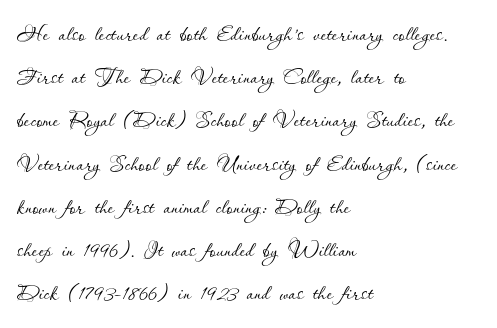
The image shows 30 px thin type; set left-aligned, normal line spacing (1.44x), normal letter spacing, not underlined; low stroke contrast and a small x-height.
